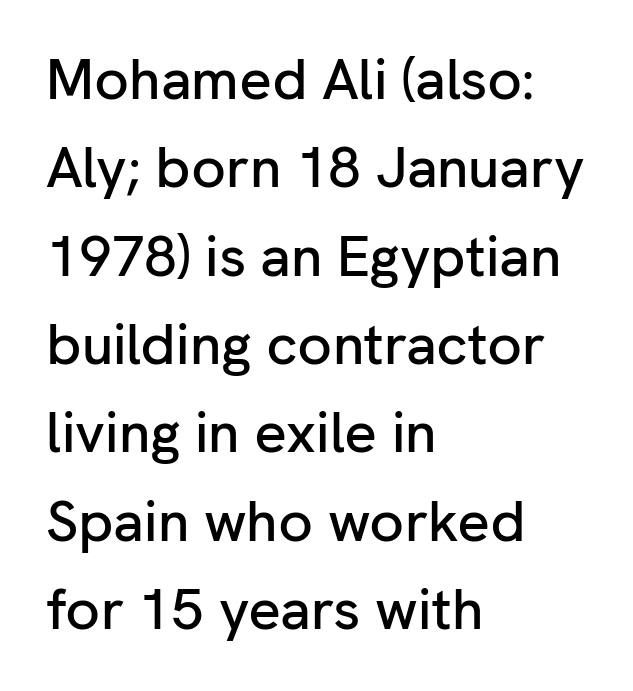
Q: Is the text italic (slanted)? A: No, it is upright.
Q: Is the typeface a serif or a sans-serif typeface? A: Sans-serif.
Q: Is the text underlined? A: No.
Q: How is the paragraph aligned? A: Left-aligned.
Q: Is the spacing between letters normal or unusually wide? A: Normal.
Q: Is the spacing between lines tight, normal or loose? A: Normal.
Q: Width (condensed, normal, or wide)? A: Normal.
Q: Stroke contrast? A: Low.
Q: x-height? A: Medium.
Q: Monospaced? A: No.
